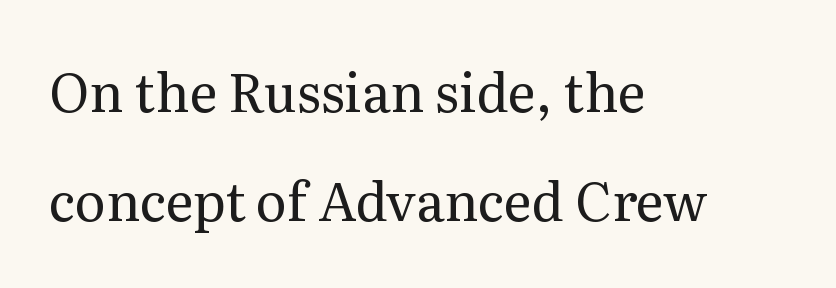
Q: Is the text bold? A: No.
Q: Is the text italic (slanted)? A: No, it is upright.
Q: Is the typeface a serif or a sans-serif typeface? A: Serif.
Q: Is the text underlined? A: No.
Q: How is the paragraph aligned? A: Left-aligned.
Q: Is the spacing between letters normal or unusually wide? A: Normal.
Q: Is the spacing between lines tight, normal or loose? A: Loose.
Q: Width (condensed, normal, or wide)? A: Normal.
Q: Stroke contrast? A: Medium.
Q: x-height? A: Medium.
Q: Monospaced? A: No.
